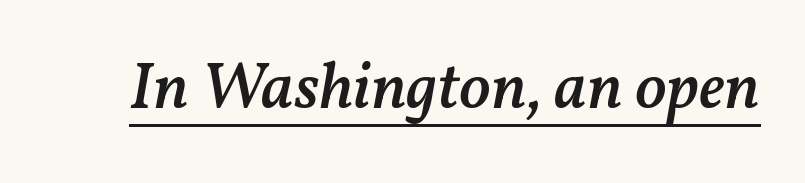
These lines carry some extra weight — a demibold, not a full bold. An italicized treatment has been applied to the whole sample. The lettering is marked with a stroke running underneath it. Letter spacing: default. Proportional: the letters do not fall into vertical columns.
